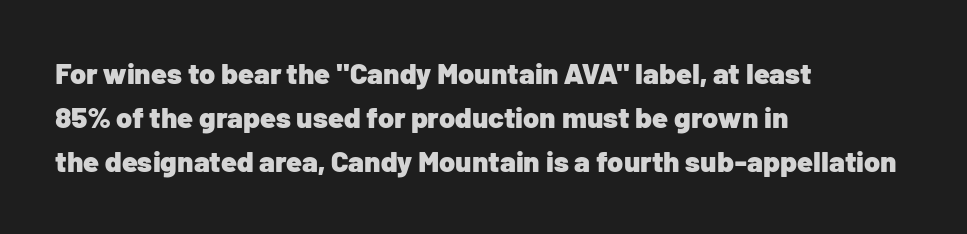
The image shows 29 px heavy sans-serif type, upright; set left-aligned, normal line spacing (1.52x), normal letter spacing, not underlined; low stroke contrast and a medium x-height.
